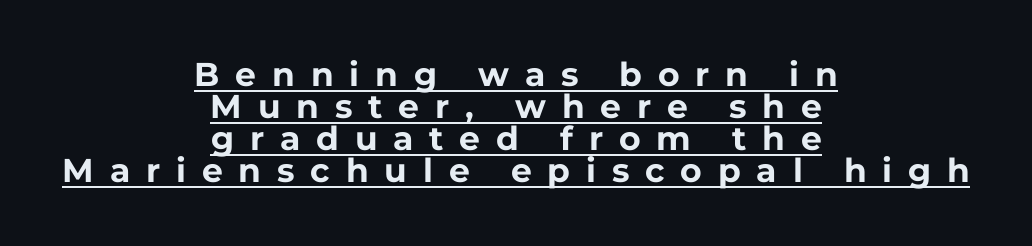
The image shows 33 px bold sans-serif type, upright; set centered, tight line spacing (0.97x), unusually wide letter spacing (+0.48 em), underlined; low stroke contrast and a medium x-height.
